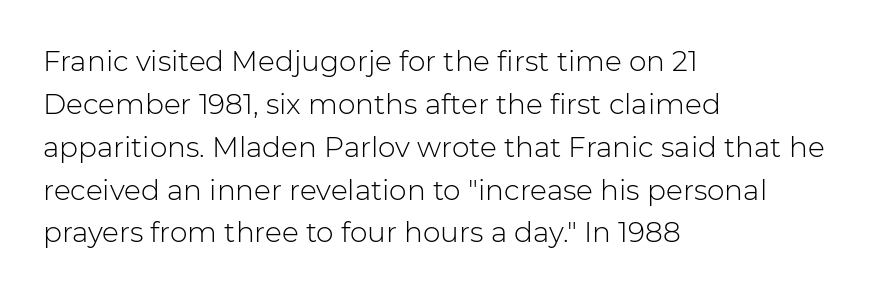
All the whitespace from short lines collects on the right. Here the designer chose a conventional face with non-uniform glyph widths. To sum up the face: it is a sans, with no serifs. The zone under the glyphs is completely vacant.
